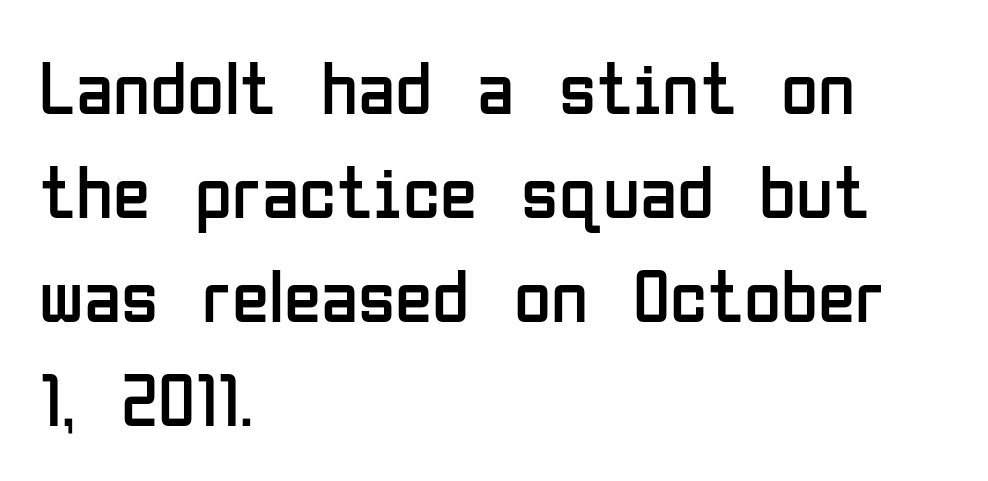
Q: Is the text bold? A: No.
Q: Is the text italic (slanted)? A: No, it is upright.
Q: Is the typeface a serif or a sans-serif typeface? A: Sans-serif.
Q: Is the text underlined? A: No.
Q: How is the paragraph aligned? A: Left-aligned.
Q: Is the spacing between letters normal or unusually wide? A: Normal.
Q: Is the spacing between lines tight, normal or loose? A: Normal.
Q: Width (condensed, normal, or wide)? A: Condensed.
Q: Stroke contrast? A: Low.
Q: x-height? A: Medium.
Q: Monospaced? A: No.
